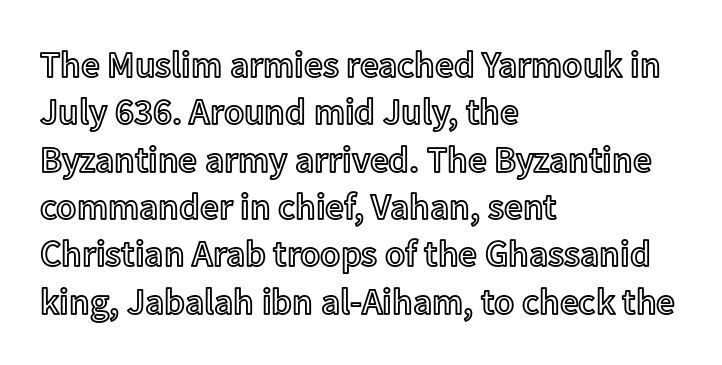
A clean baseline with only descenders dipping below it. The lines in this sample share a left origin and differ only in where they stop. Honestly, the letter spacing is just normal — you wouldn't notice it. This sample has the flowing, uneven cadence of proportional lettering.
